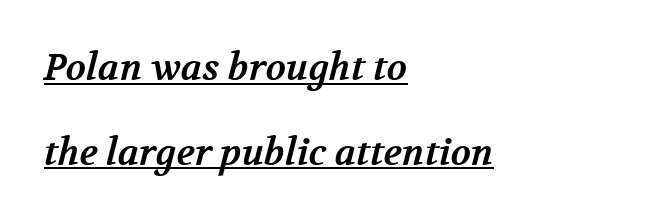
{"serif": "yes", "bold": "yes", "weight": "bold", "width": "normal", "stroke_contrast": "medium", "x_height": "medium", "monospaced": "no", "underline": "yes", "align": "left", "line_spacing": "loose", "line_spacing_ratio": 2.29, "letter_spacing": "normal", "letter_spacing_em": 0.0, "glyph_px": 37}
